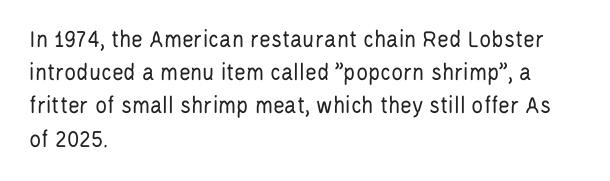
{"italic": "no", "bold": "no", "underline": "no", "align": "left", "line_spacing": "normal", "line_spacing_ratio": 1.33, "letter_spacing": "normal", "letter_spacing_em": 0.0, "glyph_px": 25}
